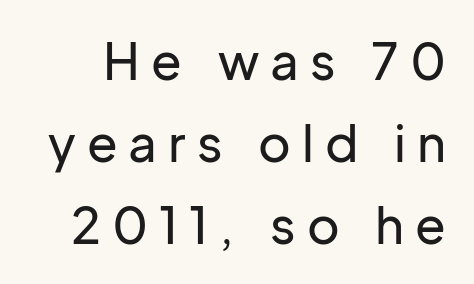
Typographically, this falls in the sans-serif category. This is the regular roman posture of the typeface. The glyphs are unaccompanied by any horizontal stroke below them. There is plenty of visible air inserted between adjacent glyphs.
